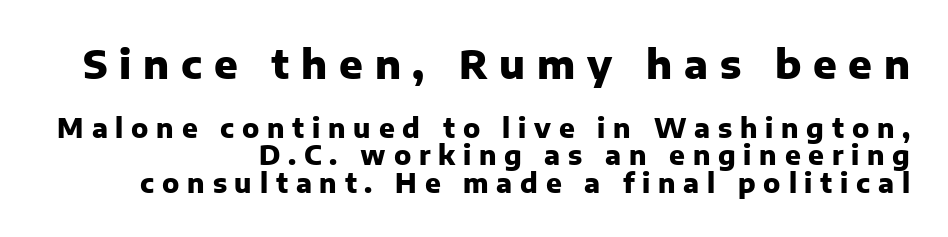
Loose tracking; the words dissolve into strings of separated letters. Block one is the big one; block two sits smaller underneath. It's the straight-up-and-down kind of type. Heavy, bold letterforms.
